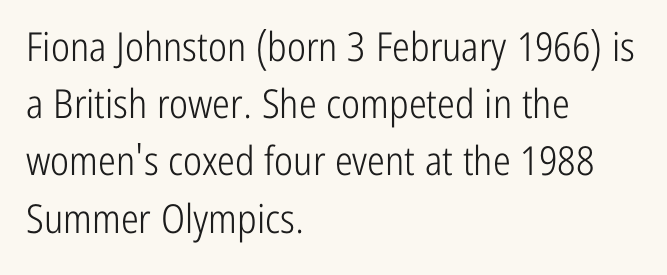
The image shows 40 px light, condensed sans-serif type, upright; set left-aligned, normal line spacing (1.43x), normal letter spacing, not underlined; low stroke contrast and a medium x-height.
